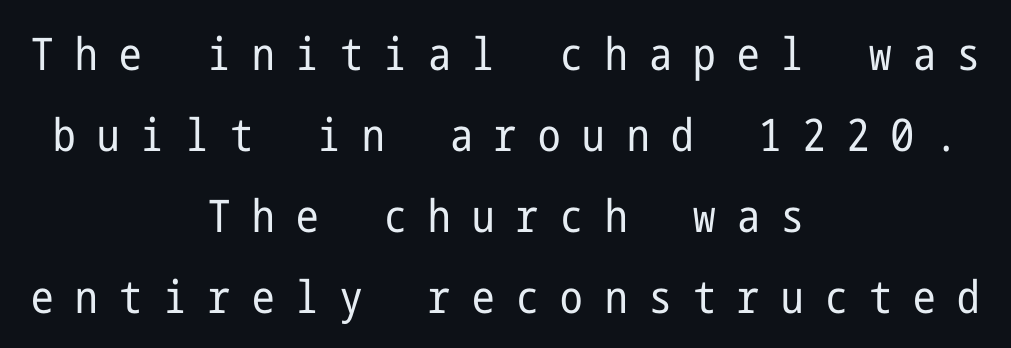
Q: Is the text bold? A: No.
Q: Is the text italic (slanted)? A: No, it is upright.
Q: Is the typeface a serif or a sans-serif typeface? A: Sans-serif.
Q: Is the text underlined? A: No.
Q: How is the paragraph aligned? A: Centered.
Q: Is the spacing between letters normal or unusually wide? A: Unusually wide.
Q: Width (condensed, normal, or wide)? A: Condensed.
Q: Stroke contrast? A: Low.
Q: x-height? A: Medium.
